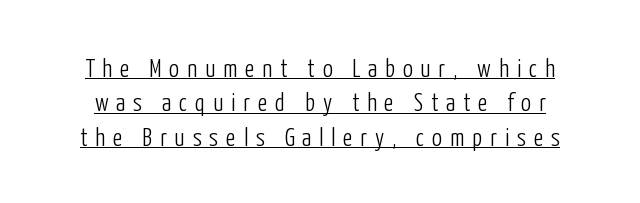
The image shows 25 px text type, upright; set normal line spacing (1.38x), unusually wide letter spacing (+0.31 em), underlined.
